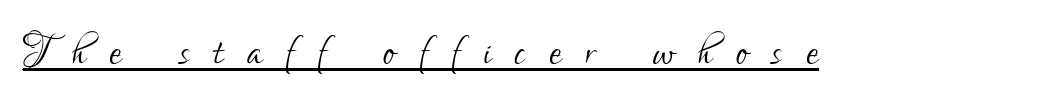
A quiet, ordinary-to-light weight characterises the typeface. Quick note: underline on. Students, note that the glyphs here are deliberately spaced far apart. I'd call this a sans setting — the letters go barefoot.
